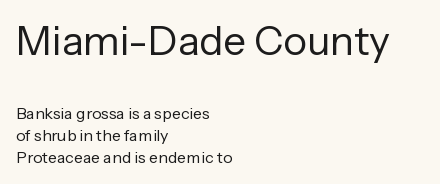
{"serif": "no", "italic": "no", "bold": "no", "weight": "regular", "width": "normal", "stroke_contrast": "low", "x_height": "medium", "monospaced": "no", "underline": "no", "align": "left", "line_spacing": "normal", "line_spacing_ratio": 1.38, "letter_spacing": "normal", "letter_spacing_em": 0.0, "larger_block": "first", "size_ratio": 2.5, "glyph_px": 40}
